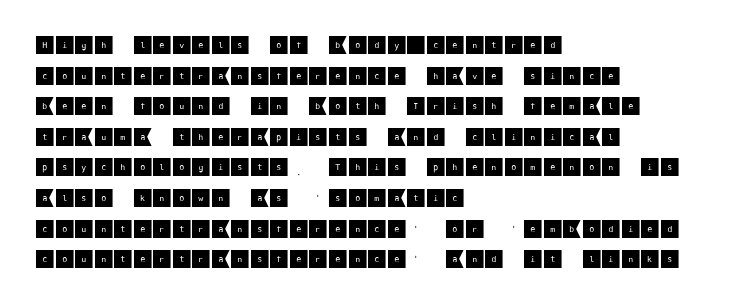
The image shows 20 px text type, upright; set left-aligned, normal line spacing (1.53x), normal letter spacing, not underlined.
